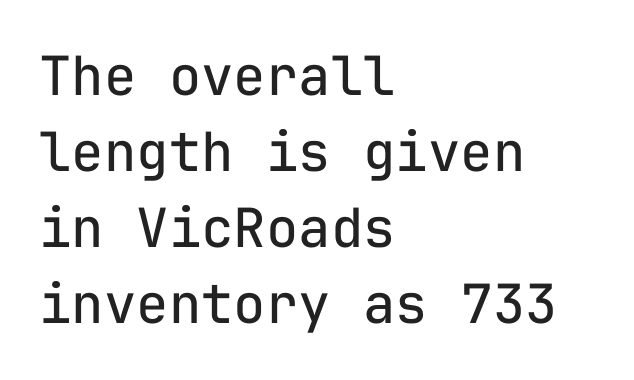
The horizontal fit of the characters is conventional and even. The rendering anchors every line to the left-hand side. Typographically, this falls in the sans-serif category. The vertical gap from one line to the next is medium. This sample uses an upright cut, with every glyph sitting square on the baseline.
